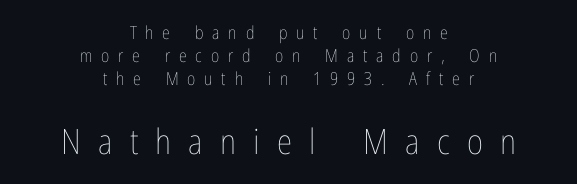
Students, note that the glyphs here are deliberately spaced far apart. Do the characters align in a grid? No, the font is proportional. Normally led — the rows are evenly, conventionally spaced. Compared with a typical body face, this is equally light or lighter still. Honestly, there is no underline to notice here at all. The rag falls on both sides of this text block equally.
